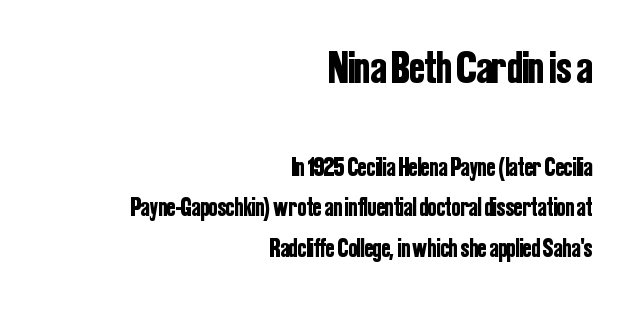
Q: Is the text italic (slanted)? A: No, it is upright.
Q: Is the typeface a serif or a sans-serif typeface? A: Sans-serif.
Q: Is the text underlined? A: No.
Q: How is the paragraph aligned? A: Right-aligned.
Q: Is the spacing between letters normal or unusually wide? A: Normal.
Q: Is the spacing between lines tight, normal or loose? A: Normal.
Q: Which block of text is set in a larger size, the first (top) or the second (bottom)? A: The first (top) one.
Q: Width (condensed, normal, or wide)? A: Condensed.
Q: Stroke contrast? A: Low.
Q: x-height? A: Medium.
Q: Monospaced? A: No.
